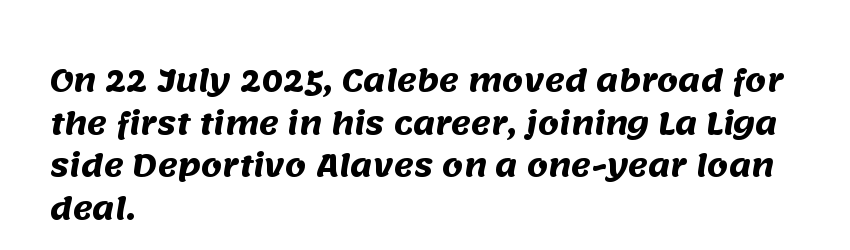
The image shows 30 px heavy sans-serif type; set left-aligned, normal line spacing (1.42x), normal letter spacing, not underlined; medium stroke contrast and a large x-height.
